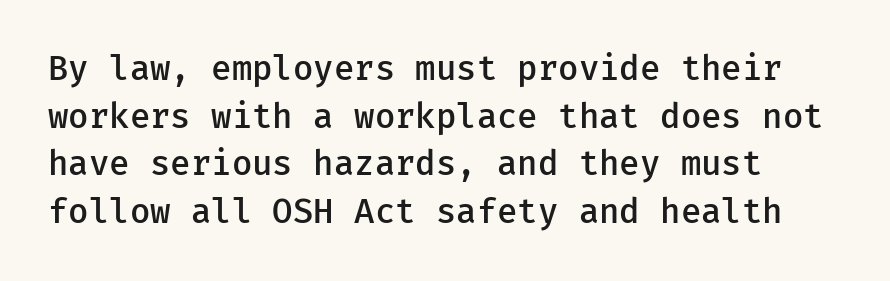
{"serif": "no", "italic": "no", "bold": "semi", "weight": "semibold", "width": "normal", "stroke_contrast": "low", "x_height": "medium", "underline": "no", "align": "left", "line_spacing": "normal", "line_spacing_ratio": 1.4, "letter_spacing": "normal", "letter_spacing_em": 0.0, "glyph_px": 34}
